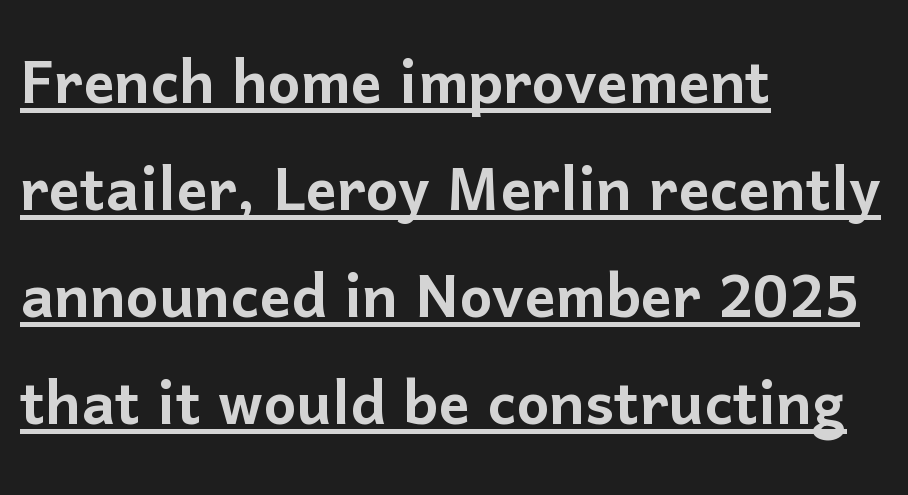
Q: Is the text italic (slanted)? A: No, it is upright.
Q: Is the typeface a serif or a sans-serif typeface? A: Sans-serif.
Q: Is the text underlined? A: Yes.
Q: How is the paragraph aligned? A: Left-aligned.
Q: Is the spacing between letters normal or unusually wide? A: Normal.
Q: Is the spacing between lines tight, normal or loose? A: Normal.
Q: Width (condensed, normal, or wide)? A: Normal.
Q: Stroke contrast? A: Low.
Q: x-height? A: Medium.
Q: Monospaced? A: No.
